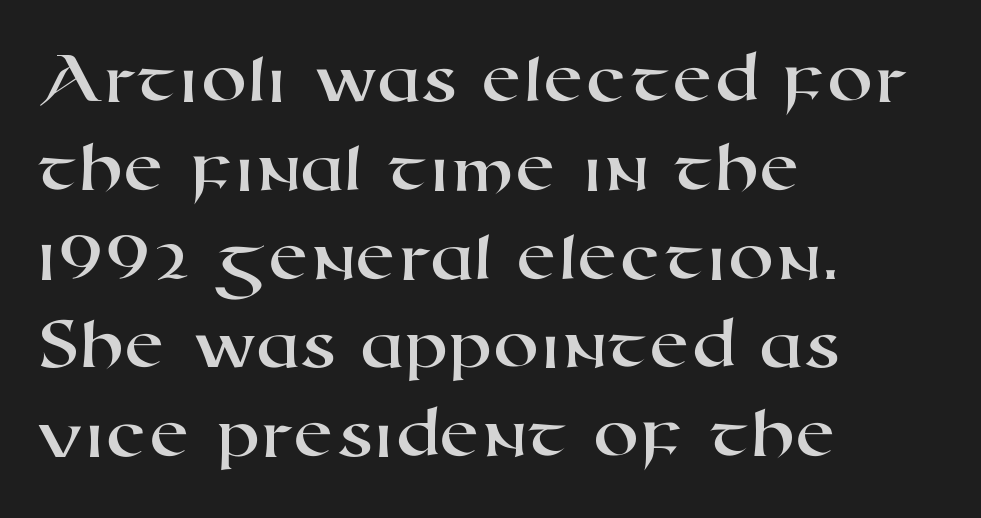
The image shows 74 px wide sans-serif type; set left-aligned, line spacing 1.2x, normal letter spacing, not underlined; high stroke contrast and a medium x-height.
